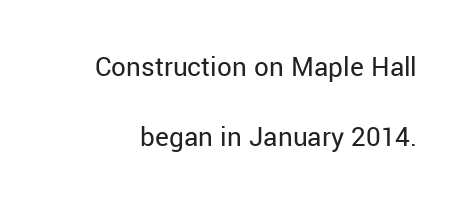
The rendering uses a large line-height, opening up the rows. Heft: none added — not bold. Italic? Not at all — the glyphs are vertical. Bare-footed words on every line.
